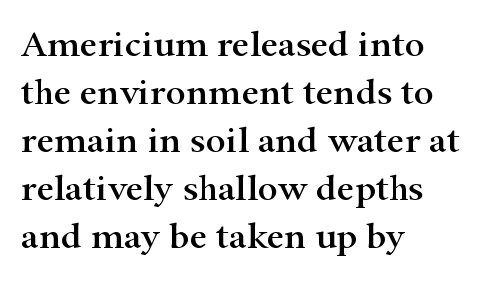
Q: Is the text italic (slanted)? A: No, it is upright.
Q: Is the typeface a serif or a sans-serif typeface? A: Serif.
Q: Is the text underlined? A: No.
Q: How is the paragraph aligned? A: Left-aligned.
Q: Is the spacing between letters normal or unusually wide? A: Normal.
Q: Is the spacing between lines tight, normal or loose? A: Normal.
Q: Width (condensed, normal, or wide)? A: Wide.
Q: Stroke contrast? A: High.
Q: x-height? A: Small.
Q: Monospaced? A: No.
